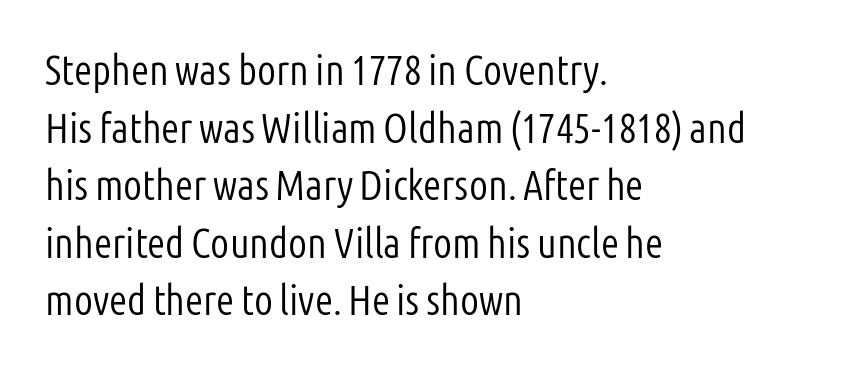
Q: Is the text bold? A: No.
Q: Is the text italic (slanted)? A: No, it is upright.
Q: Is the typeface a serif or a sans-serif typeface? A: Sans-serif.
Q: Is the text underlined? A: No.
Q: How is the paragraph aligned? A: Left-aligned.
Q: Is the spacing between letters normal or unusually wide? A: Normal.
Q: Is the spacing between lines tight, normal or loose? A: Normal.
Q: Width (condensed, normal, or wide)? A: Condensed.
Q: Stroke contrast? A: Low.
Q: x-height? A: Medium.
Q: Monospaced? A: No.
